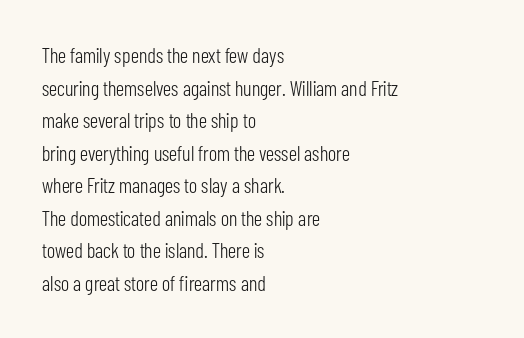
The axis of the letterforms is exactly vertical. Here the glyphs are tracked normally, forming tight word shapes. Descenders hang freely into open space. Line beginnings align vertically; line endings do not. The rows are spaced the way most documents space them.
